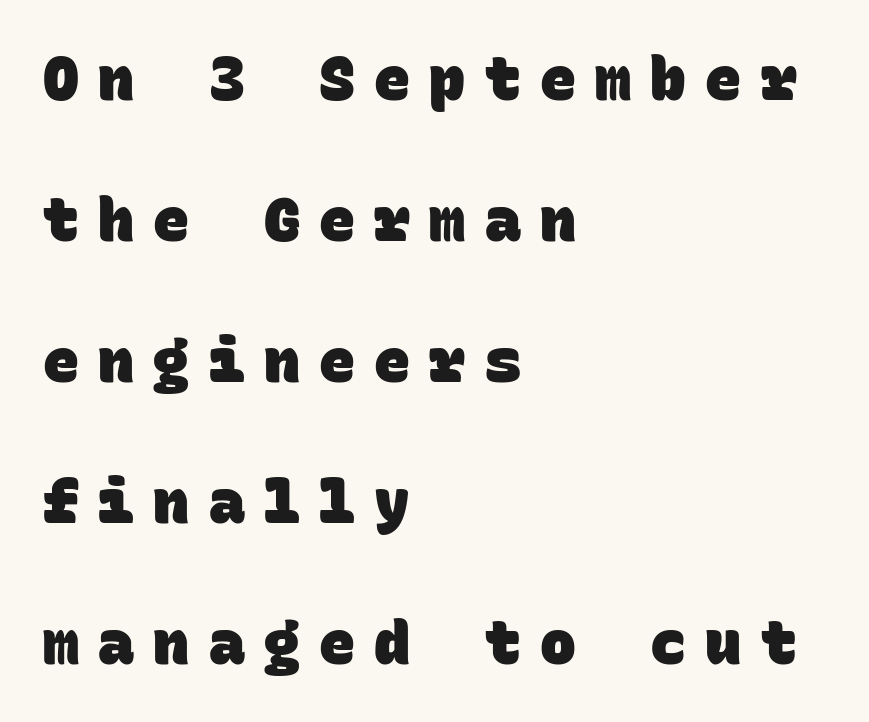
{"serif": "no", "bold": "yes", "weight": "heavy", "width": "normal", "stroke_contrast": "low", "x_height": "large", "monospaced": "yes", "underline": "no", "align": "left", "line_spacing": "loose", "line_spacing_ratio": 2.35, "letter_spacing": "wide", "letter_spacing_em": 0.32, "glyph_px": 60}
